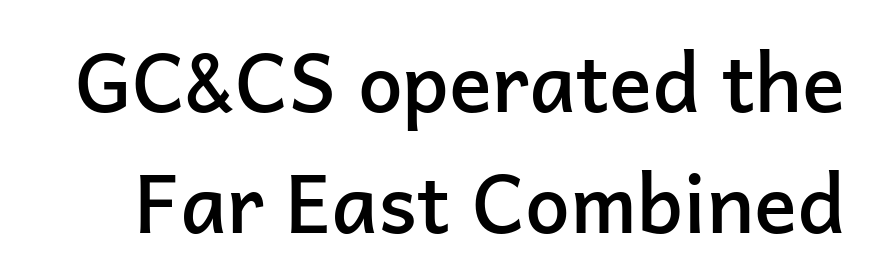
Unlike a traditional serif, this face leaves its strokes unadorned. These lines sit exactly where default settings would place them. Notice the strokes are somewhat thickened but not fully heavy: this is a semibold. Every stem runs plumb, perpendicular to the baseline. Clear beneath every line of the passage.
